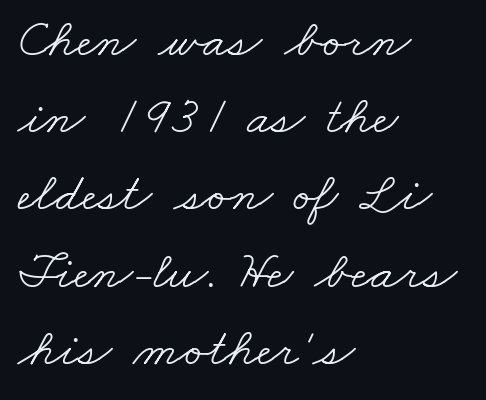
Q: Is the text bold? A: No.
Q: Is the typeface a serif or a sans-serif typeface? A: Serif.
Q: Is the text underlined? A: No.
Q: How is the paragraph aligned? A: Left-aligned.
Q: Is the spacing between letters normal or unusually wide? A: Normal.
Q: Is the spacing between lines tight, normal or loose? A: Normal.
Q: Width (condensed, normal, or wide)? A: Wide.
Q: Stroke contrast? A: Low.
Q: x-height? A: Small.
Q: Monospaced? A: No.
